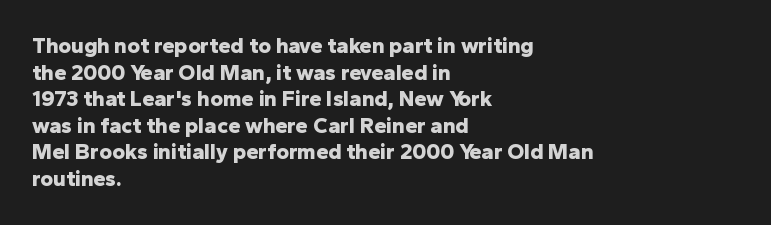
The image shows 22 px bold type, upright; set left-aligned, line spacing 1.21x, normal letter spacing, not underlined.
